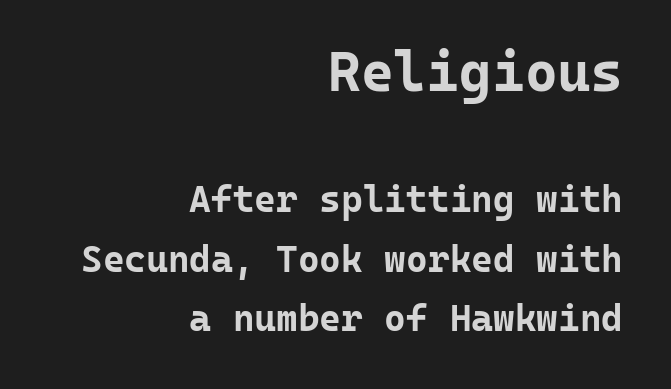
The block sitting higher on the canvas is the one with enlarged characters. A dark, heavy texture on the line: the type is bold. The rendering keeps characters at their native spacing. Posture: straight, roman, zero tilt. You could count columns in this text — the font is strictly monospaced.
